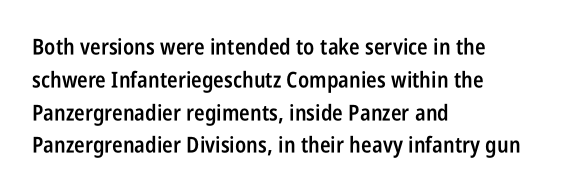
This sample is left-justified, so line endings fall wherever the words run out. Has an underline been added? It has not. The glyphs have the mass of a demibold cut, below bold. Nothing unusual about the tracking: characters are spaced as the font intends.
